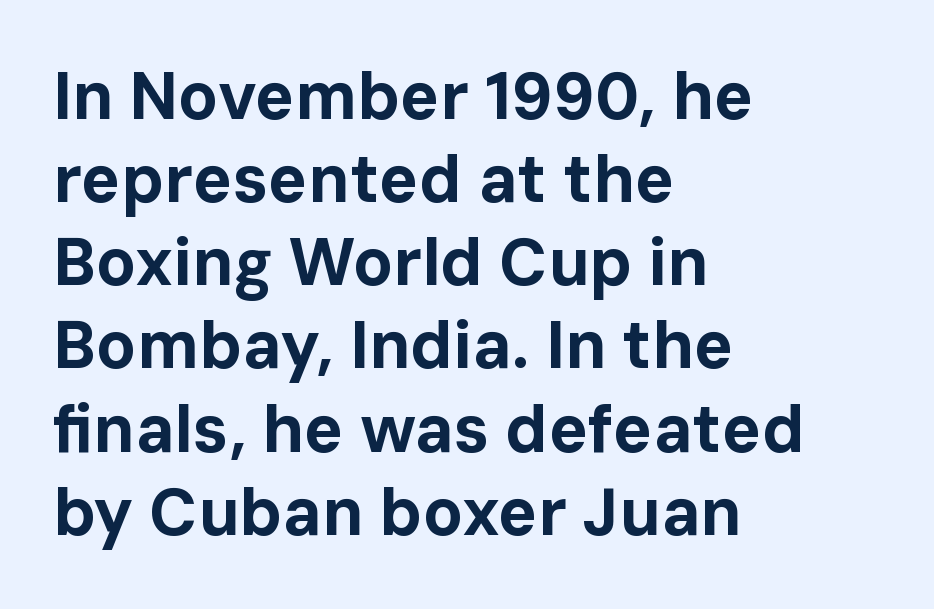
Think of a printed novel: that variable character pitch is what you see here. Ordinary non-slanted type is in use. One glance says typical: line gaps are just what's usual. No word sits above an underline. Thick stems and heavy bowls — unmistakably bold. Classification — sans serif.
